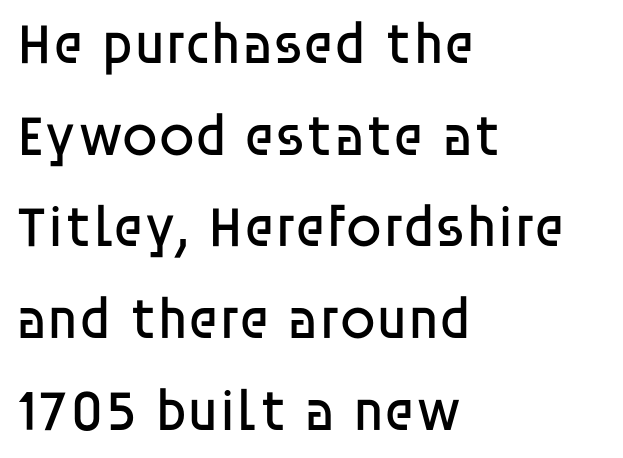
There is no visible air inserted between adjacent glyphs. Has an underline been added? It has not. When letters stand straight like this, we call the style roman or upright. Do the characters align in a grid? No, the font is proportional. A classic flush-left, rag-right setting is used for this passage. Note: no serifs on the glyphs.
